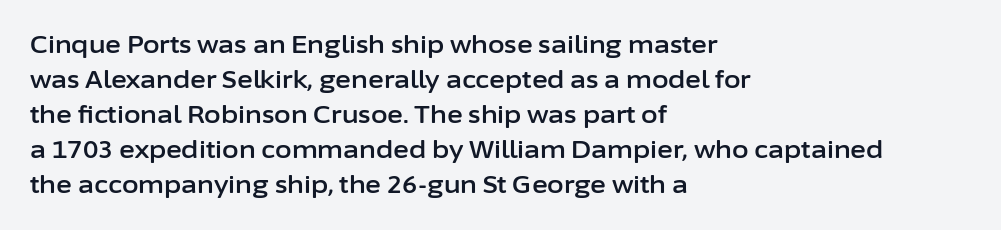
Style check: upright. The designer left line spacing at the default. Casual observation: everything's shoved over to the left. Tracking here is standard; glyphs follow each other at the usual distance. The foot of each line stays bare and open.
